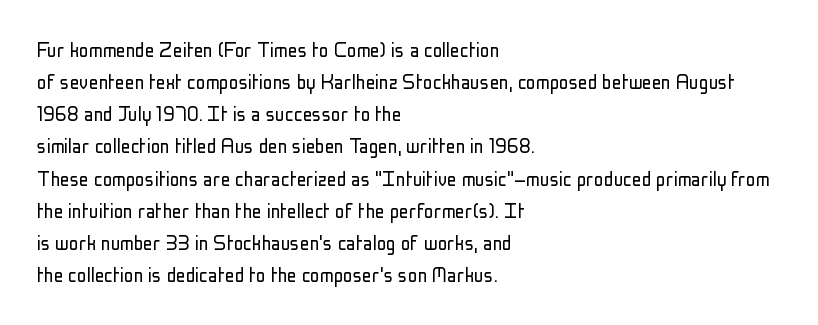
The image shows 24 px text type, upright; set left-aligned, normal line spacing (1.34x), normal letter spacing, not underlined.
